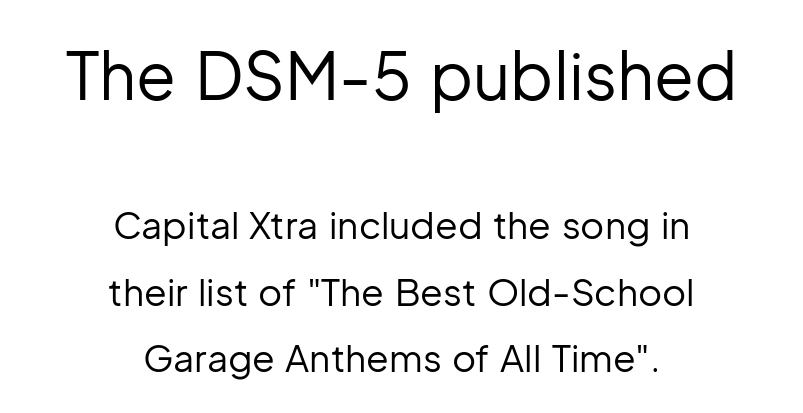
Q: Is the text bold? A: No.
Q: Is the text italic (slanted)? A: No, it is upright.
Q: Is the typeface a serif or a sans-serif typeface? A: Sans-serif.
Q: Is the text underlined? A: No.
Q: How is the paragraph aligned? A: Centered.
Q: Is the spacing between letters normal or unusually wide? A: Normal.
Q: Which block of text is set in a larger size, the first (top) or the second (bottom)? A: The first (top) one.
Q: Width (condensed, normal, or wide)? A: Normal.
Q: Stroke contrast? A: Low.
Q: x-height? A: Medium.
Q: Monospaced? A: No.
